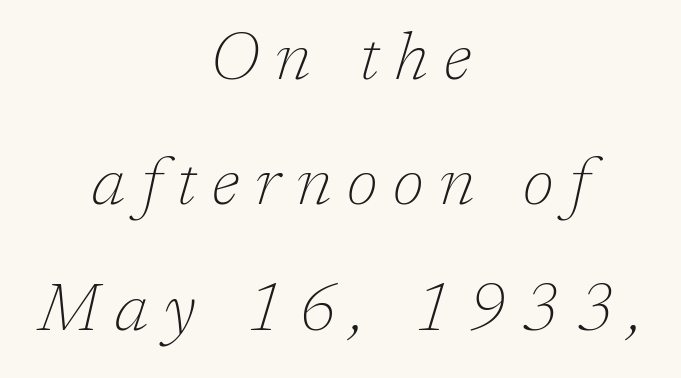
Q: Is the text bold? A: No.
Q: Is the text italic (slanted)? A: Yes, it leans right by about 17 degrees.
Q: Is the typeface a serif or a sans-serif typeface? A: Serif.
Q: Is the text underlined? A: No.
Q: How is the paragraph aligned? A: Centered.
Q: Is the spacing between letters normal or unusually wide? A: Unusually wide.
Q: Is the spacing between lines tight, normal or loose? A: Loose.
Q: Width (condensed, normal, or wide)? A: Normal.
Q: Stroke contrast? A: Low.
Q: x-height? A: Medium.
Q: Monospaced? A: No.
